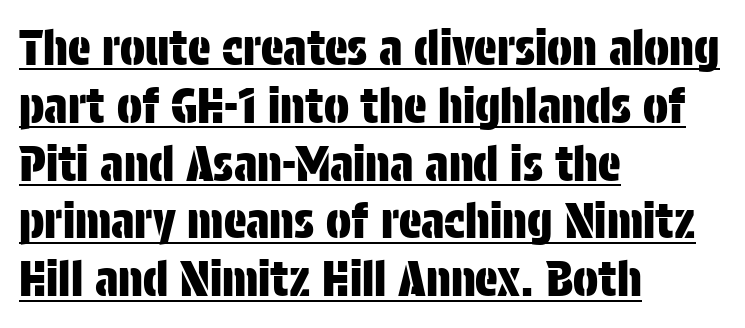
Q: Is the text italic (slanted)? A: No, it is upright.
Q: Is the typeface a serif or a sans-serif typeface? A: Sans-serif.
Q: Is the text underlined? A: Yes.
Q: How is the paragraph aligned? A: Left-aligned.
Q: Is the spacing between letters normal or unusually wide? A: Normal.
Q: Width (condensed, normal, or wide)? A: Condensed.
Q: Stroke contrast? A: Low.
Q: x-height? A: Large.
Q: Monospaced? A: No.
